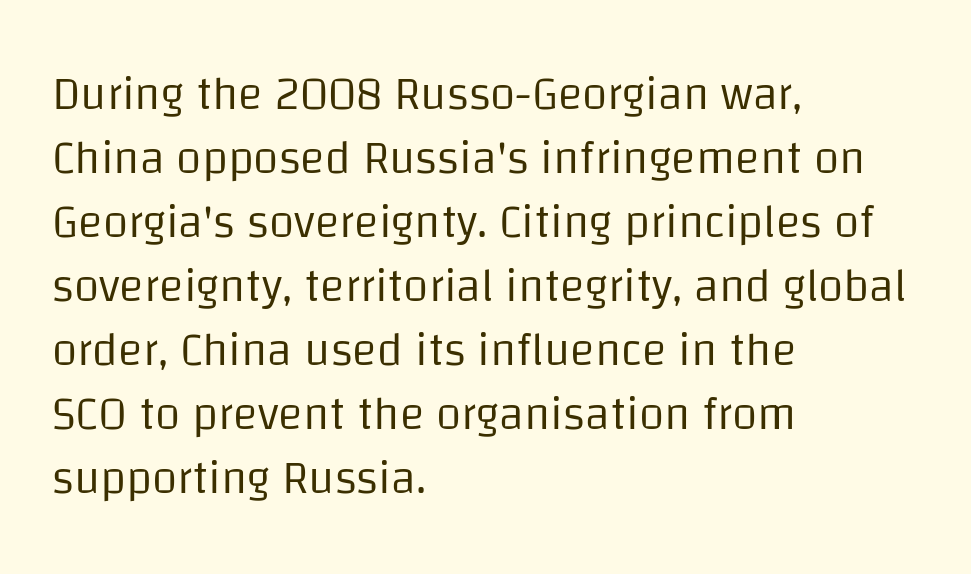
{"serif": "no", "italic": "no", "bold": "no", "weight": "regular", "width": "normal", "stroke_contrast": "low", "x_height": "large", "monospaced": "no", "underline": "no", "align": "left", "line_spacing": "normal", "line_spacing_ratio": 1.39, "letter_spacing": "normal", "letter_spacing_em": 0.0, "glyph_px": 46}
